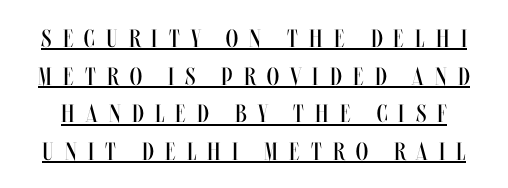
Q: Is the text bold? A: No.
Q: Is the text italic (slanted)? A: No, it is upright.
Q: Is the text underlined? A: Yes.
Q: Is the spacing between letters normal or unusually wide? A: Unusually wide.
Q: Is the spacing between lines tight, normal or loose? A: Normal.
